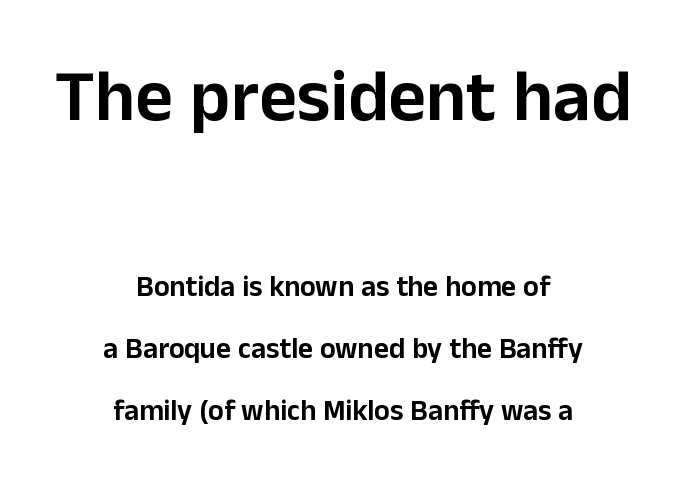
The passage shown is typed in a proportional face where columns would drift. Rule under the text: the space is simply empty. Upright lettering throughout. What kind of face is this? One without serifs — a sans. Line spacing here is loose.
